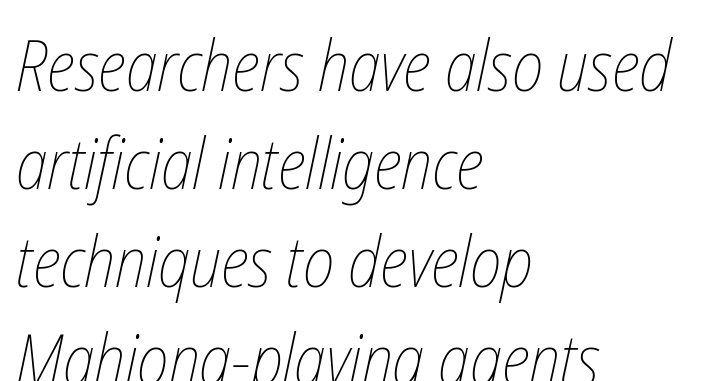
{"bold": "no", "weight": "thin", "width": "condensed", "stroke_contrast": "low", "x_height": "medium", "monospaced": "no", "underline": "no", "align": "left", "line_spacing": "normal", "line_spacing_ratio": 1.4, "letter_spacing": "normal", "letter_spacing_em": 0.0, "glyph_px": 70}
